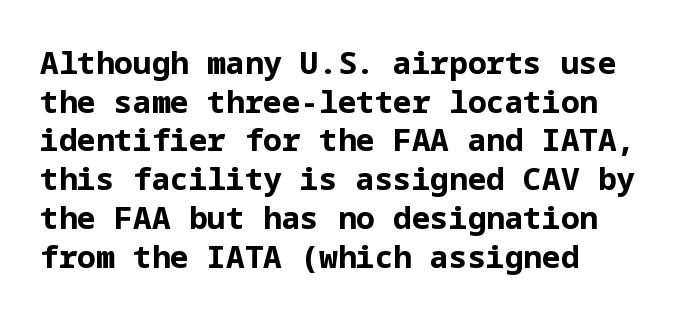
The image shows 31 px bold sans-serif type, upright; set normal line spacing (1.25x), normal letter spacing, not underlined; low stroke contrast and a medium x-height.
